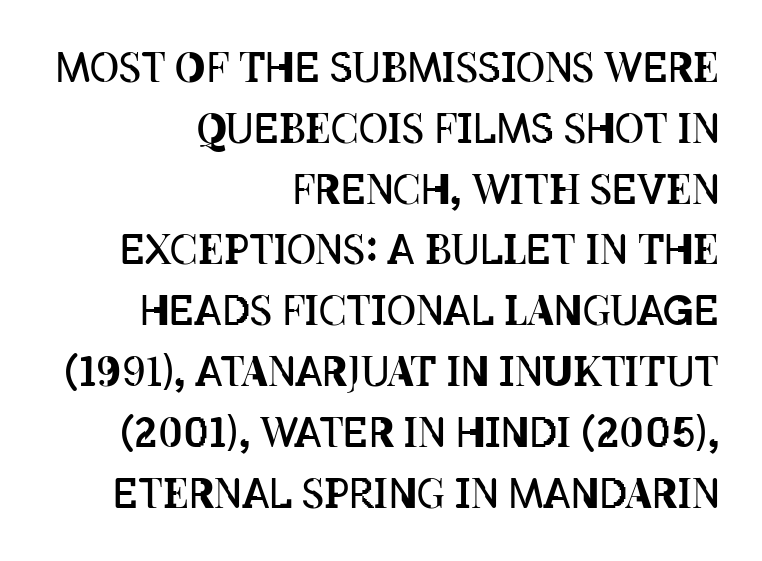
{"italic": "no", "bold": "no", "weight": "regular", "width": "condensed", "stroke_contrast": "low", "x_height": "large", "monospaced": "no", "underline": "no", "align": "right", "line_spacing": "normal", "line_spacing_ratio": 1.52, "letter_spacing": "normal", "letter_spacing_em": 0.0, "glyph_px": 40}
